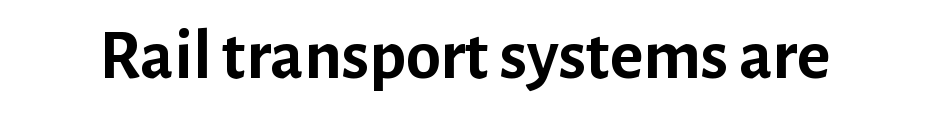
The characters display no serif detailing; their extremities are plain. This sample has the flowing, uneven cadence of proportional lettering. The sample has been set heavy, in full bold. Compared with typical body copy, the letter spacing here is the same.
